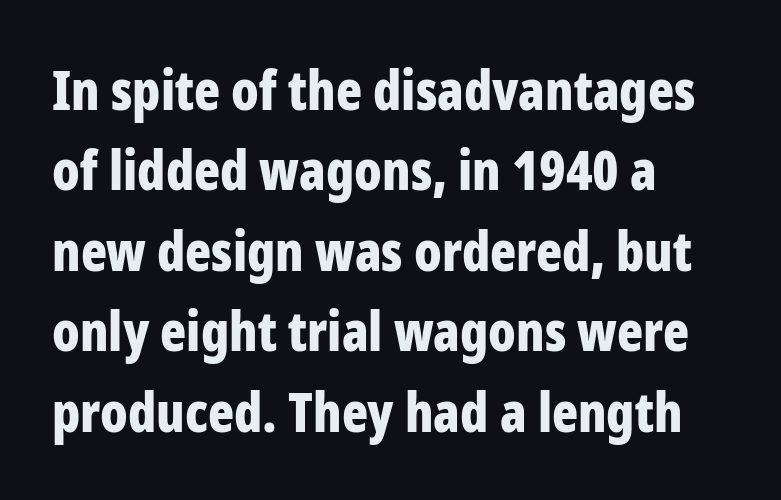
The image shows 54 px bold, condensed sans-serif type, upright; set left-aligned, normal line spacing (1.49x), normal letter spacing, not underlined; low stroke contrast and a medium x-height.
